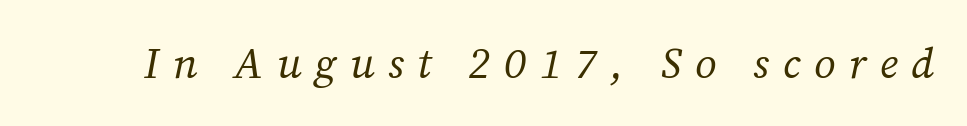
These lines are rendered in a variable-pitch font. Does extra space separate the letters? Yes, quite a lot of it. Each letter's strokes conclude with small projecting serifs. Characters are canted at an angle relative to the baseline's perpendicular. Weight: not bold — regular or lighter.
